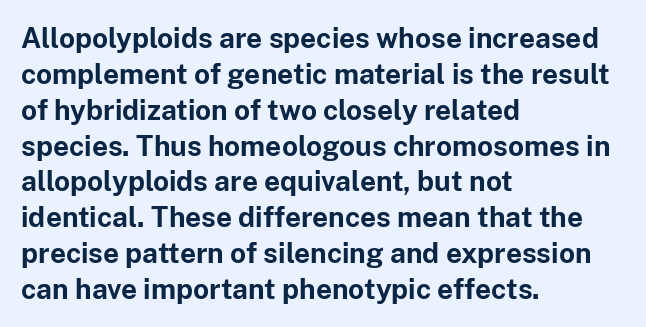
The image shows 28 px bold sans-serif type, upright; set left-aligned, normal line spacing (1.28x), normal letter spacing, not underlined; low stroke contrast and a medium x-height.
